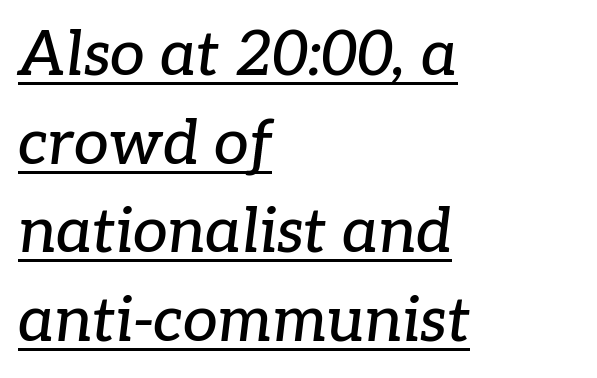
The image shows 62 px serif type, italic (leaning right); set left-aligned, normal line spacing (1.43x), normal letter spacing, underlined; low stroke contrast and a medium x-height.
